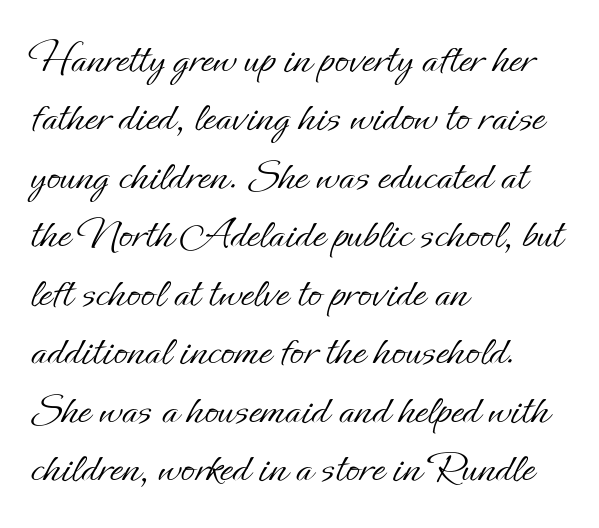
The image shows 46 px light type; set left-aligned, normal line spacing (1.27x), normal letter spacing, not underlined; low stroke contrast and a small x-height.
